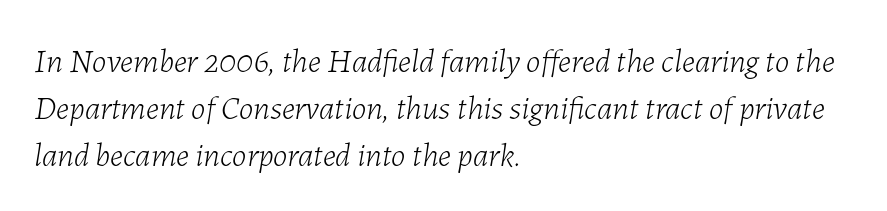
Q: Is the text bold? A: No.
Q: Is the text italic (slanted)? A: Yes, it leans right by about 7 degrees.
Q: Is the text underlined? A: No.
Q: How is the paragraph aligned? A: Left-aligned.
Q: Is the spacing between letters normal or unusually wide? A: Normal.
Q: Is the spacing between lines tight, normal or loose? A: Normal.
Q: Width (condensed, normal, or wide)? A: Normal.
Q: Stroke contrast? A: Low.
Q: x-height? A: Medium.
Q: Monospaced? A: No.
